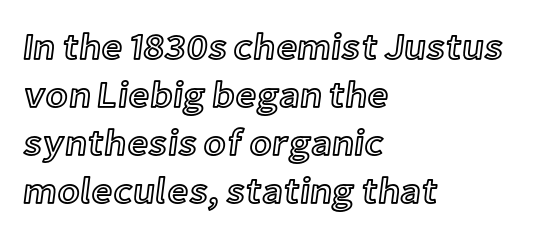
Each letter keeps its own natural width here, so spacing adapts to shape. How are the letters spaced? Ordinarily, with no added tracking. This sample is left-justified, so line endings fall wherever the words run out. Notice how descenders clear the ascenders below comfortably — that's standard leading.
